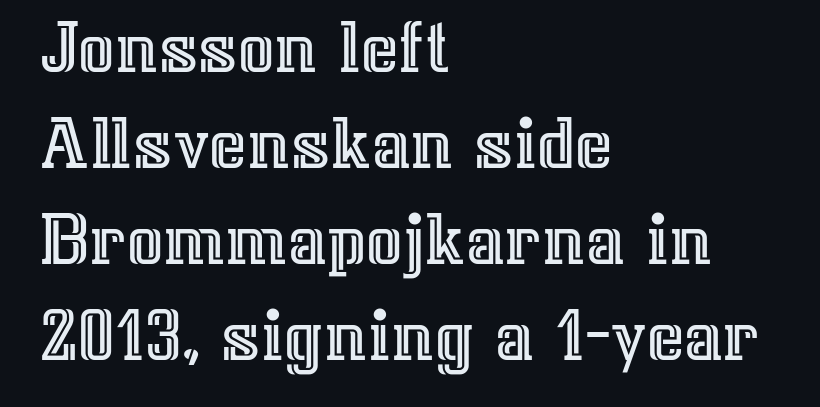
Reading down the block, your eye returns to a fixed left position each line. The foot of each line stays bare and open. When letters stand straight like this, we call the style roman or upright. A typesetter would call this proportional, since set widths differ per character. The letterforms sit shoulder to shoulder at normal distance.
